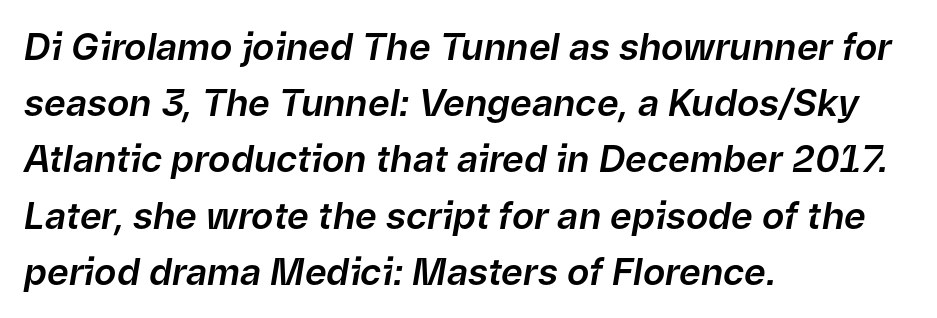
Q: Is the text italic (slanted)? A: Yes, it leans right by about 9 degrees.
Q: Is the text underlined? A: No.
Q: How is the paragraph aligned? A: Left-aligned.
Q: Is the spacing between letters normal or unusually wide? A: Normal.
Q: Is the spacing between lines tight, normal or loose? A: Normal.
Q: Width (condensed, normal, or wide)? A: Normal.
Q: Stroke contrast? A: Low.
Q: x-height? A: Medium.
Q: Monospaced? A: No.
